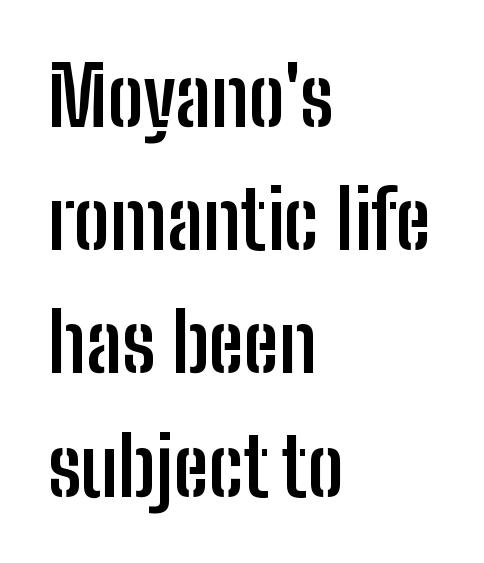
Q: Is the text bold? A: Yes.
Q: Is the text italic (slanted)? A: No, it is upright.
Q: Is the typeface a serif or a sans-serif typeface? A: Sans-serif.
Q: Is the text underlined? A: No.
Q: How is the paragraph aligned? A: Left-aligned.
Q: Is the spacing between letters normal or unusually wide? A: Normal.
Q: Is the spacing between lines tight, normal or loose? A: Normal.
Q: Width (condensed, normal, or wide)? A: Condensed.
Q: Stroke contrast? A: Low.
Q: x-height? A: Medium.
Q: Monospaced? A: No.
